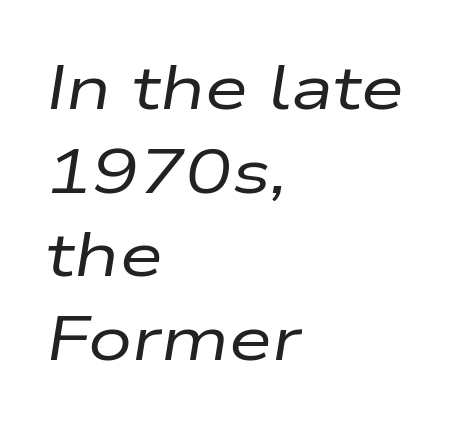
{"italic": "yes", "lean": "right", "slant_degrees": 9, "bold": "no", "weight": "regular", "width": "wide", "stroke_contrast": "low", "x_height": "medium", "monospaced": "no", "underline": "no", "align": "left", "line_spacing": "normal", "line_spacing_ratio": 1.35, "letter_spacing": "normal", "letter_spacing_em": 0.0, "glyph_px": 62}
